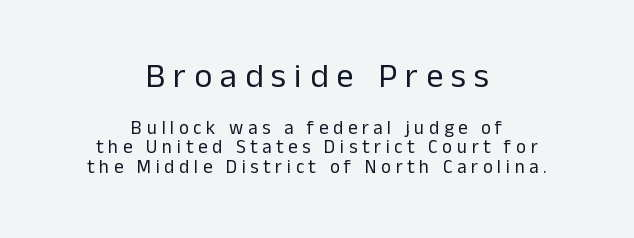
Is this a heavy cut? Hardly; it is regular or lighter. These lines are centered, leaving both edges ragged. A typesetter would call this leading minimal, almost set solid. The glyphs are unaccompanied by any horizontal stroke below them. In this sample the first text group is rendered at the bigger scale.
